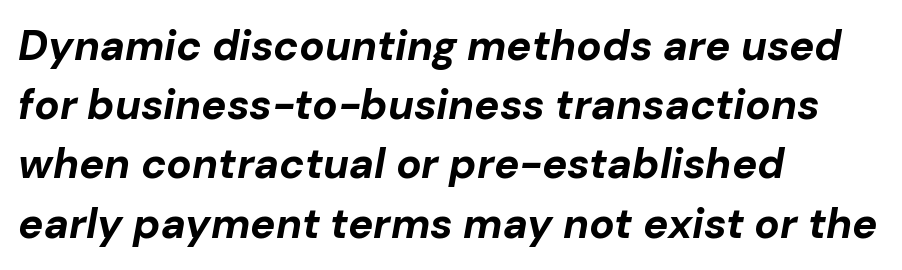
The image shows 42 px bold type, italic (leaning right); set left-aligned, normal line spacing (1.41x), normal letter spacing, not underlined; low stroke contrast and a medium x-height.
